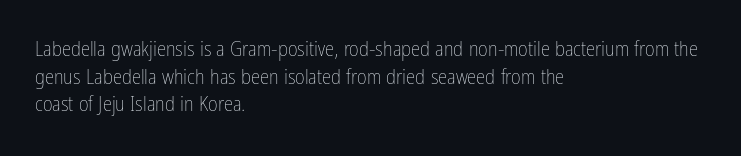
The image shows 21 px text type, upright; set left-aligned, normal line spacing (1.31x), normal letter spacing, not underlined.
